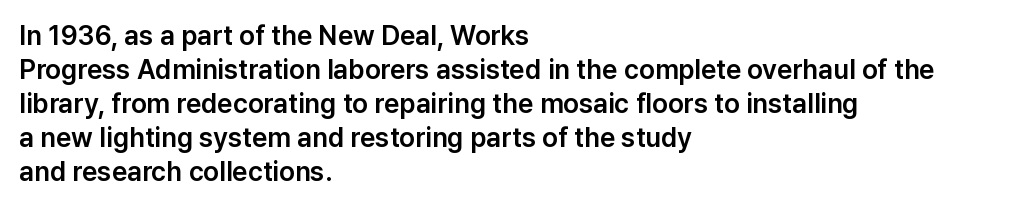
{"italic": "no", "underline": "no", "align": "left", "line_spacing": "normal", "line_spacing_ratio": 1.26, "letter_spacing": "normal", "letter_spacing_em": 0.0, "glyph_px": 27}
